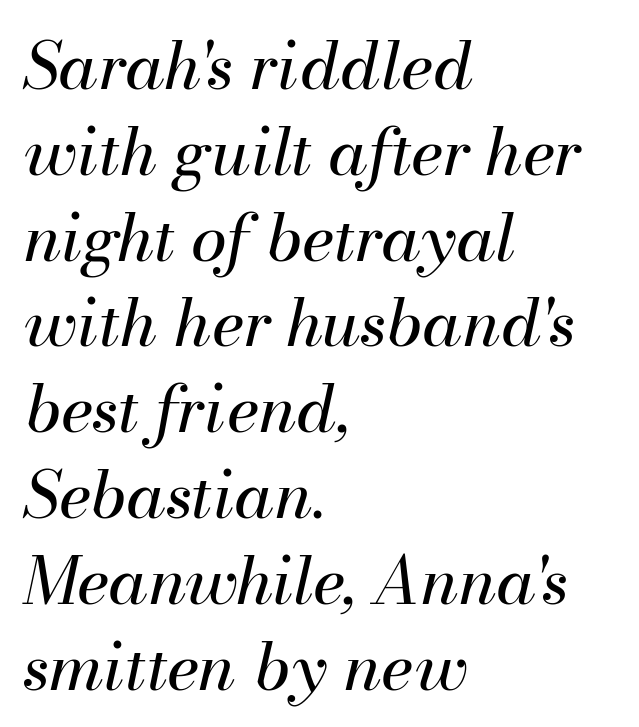
{"italic": "yes", "lean": "right", "slant_degrees": 13, "bold": "no", "weight": "regular", "width": "normal", "stroke_contrast": "medium", "x_height": "small", "monospaced": "no", "underline": "no", "align": "left", "line_spacing": "normal", "line_spacing_ratio": 1.32, "letter_spacing": "normal", "letter_spacing_em": 0.0, "glyph_px": 65}
